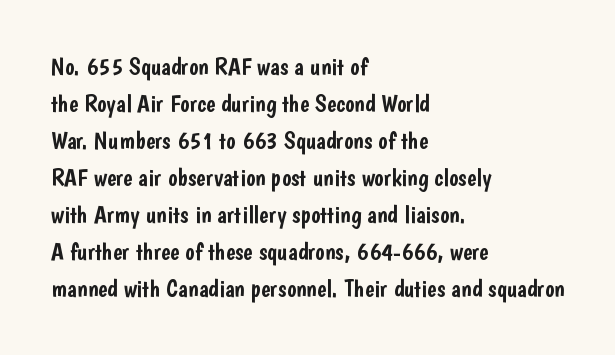
The space beneath each line is pristine and unruled. Compared with typical paragraphs, the rows here are spaced about the same. Notice how the passage keeps a crisp vertical edge on the left only. Short note: letters normally spaced.
